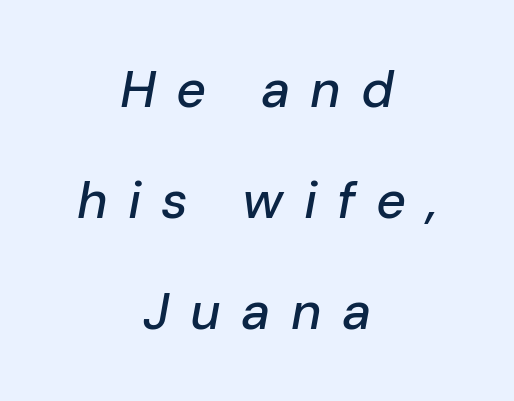
Q: Is the text italic (slanted)? A: Yes, it leans right by about 10 degrees.
Q: Is the text underlined? A: No.
Q: How is the paragraph aligned? A: Centered.
Q: Is the spacing between letters normal or unusually wide? A: Unusually wide.
Q: Is the spacing between lines tight, normal or loose? A: Loose.
Q: Width (condensed, normal, or wide)? A: Normal.
Q: Stroke contrast? A: Low.
Q: x-height? A: Medium.
Q: Monospaced? A: No.
